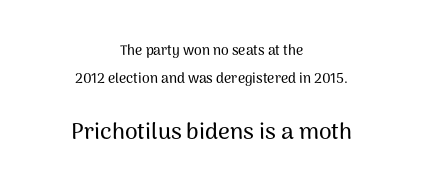
{"italic": "no", "underline": "no", "align": "center", "line_spacing": "loose", "line_spacing_ratio": 2.01, "letter_spacing": "normal", "letter_spacing_em": 0.0, "larger_block": "second", "size_ratio": 1.64, "glyph_px": 23}
